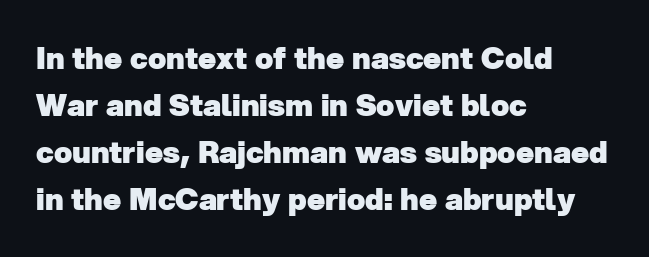
This rendering uses left alignment, leaving the right contour irregular. The type family on display is of the sans-serif kind. The baseline area is clear. Between one letter and the next there's only the usual sliver of space. Reading down the column, the eye jumps a familiar distance to each next line. Summary of weight: heavy, a full bold.
